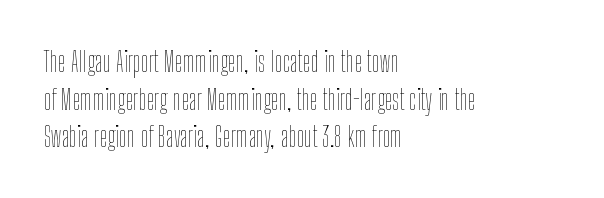
Q: Is the text bold? A: No.
Q: Is the text italic (slanted)? A: No, it is upright.
Q: Is the text underlined? A: No.
Q: How is the paragraph aligned? A: Left-aligned.
Q: Is the spacing between letters normal or unusually wide? A: Normal.
Q: Is the spacing between lines tight, normal or loose? A: Normal.
Q: Width (condensed, normal, or wide)? A: Condensed.
Q: Stroke contrast? A: Low.
Q: x-height? A: Medium.
Q: Monospaced? A: No.
